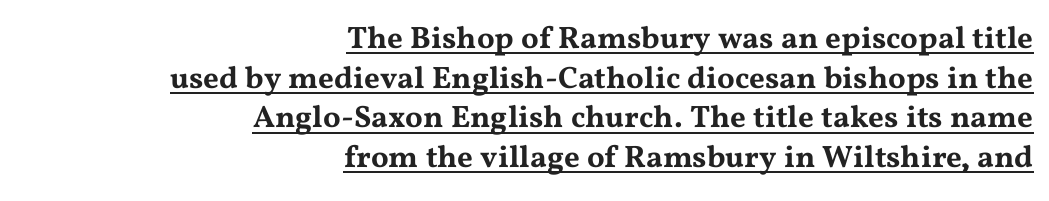
The sample's only ornament is a line tracing under the words. Letter spacing: default. This sample keeps an unexceptional amount of space between lines. The compositor pushed each line to the right boundary. Proportional: the letters do not fall into vertical columns. Notice how the stems are strictly vertical — no italics here.
